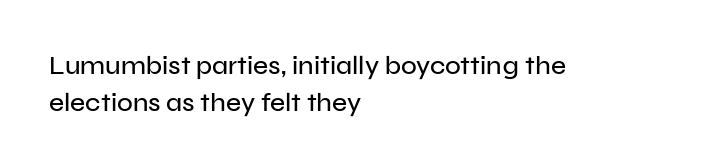
Q: Is the text italic (slanted)? A: No, it is upright.
Q: Is the text underlined? A: No.
Q: How is the paragraph aligned? A: Left-aligned.
Q: Is the spacing between letters normal or unusually wide? A: Normal.
Q: Is the spacing between lines tight, normal or loose? A: Normal.
